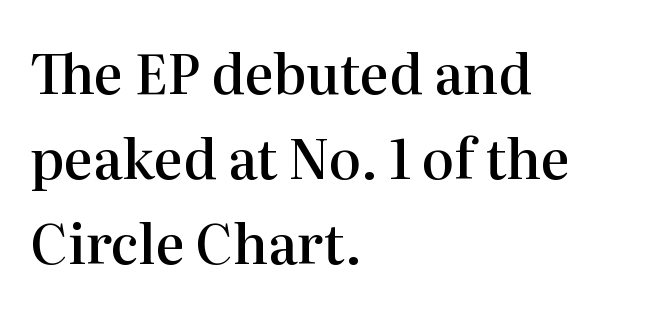
Q: Is the text bold? A: Semi-bold.
Q: Is the text italic (slanted)? A: No, it is upright.
Q: Is the typeface a serif or a sans-serif typeface? A: Serif.
Q: Is the text underlined? A: No.
Q: How is the paragraph aligned? A: Left-aligned.
Q: Is the spacing between letters normal or unusually wide? A: Normal.
Q: Is the spacing between lines tight, normal or loose? A: Normal.
Q: Width (condensed, normal, or wide)? A: Normal.
Q: Stroke contrast? A: High.
Q: x-height? A: Medium.
Q: Monospaced? A: No.
